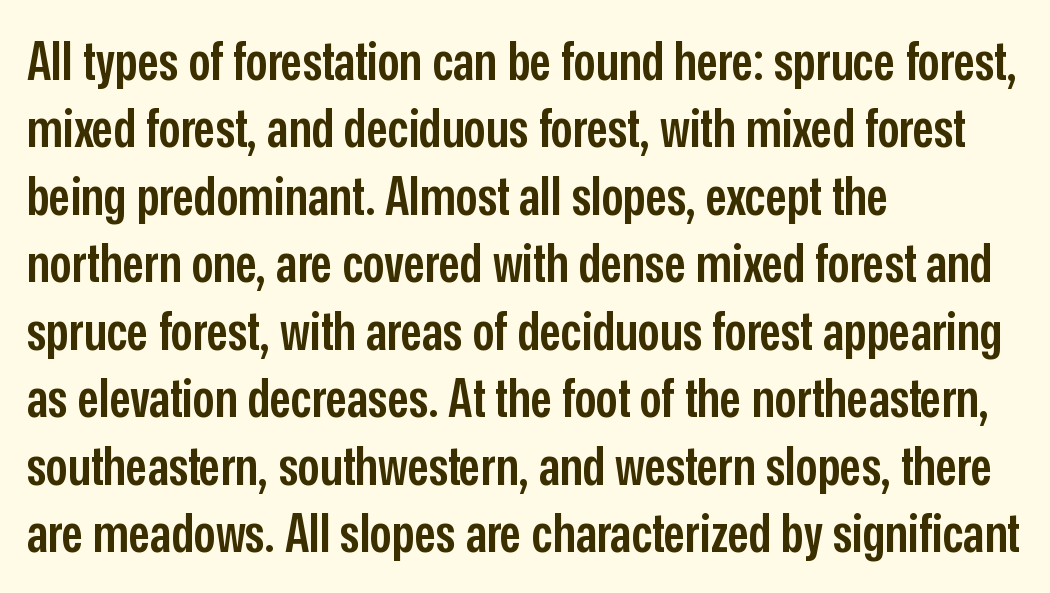
{"serif": "no", "italic": "no", "bold": "semi", "weight": "semibold", "width": "condensed", "stroke_contrast": "low", "x_height": "medium", "monospaced": "no", "underline": "no", "align": "left", "line_spacing": "normal", "line_spacing_ratio": 1.25, "letter_spacing": "normal", "letter_spacing_em": 0.0, "glyph_px": 54}
